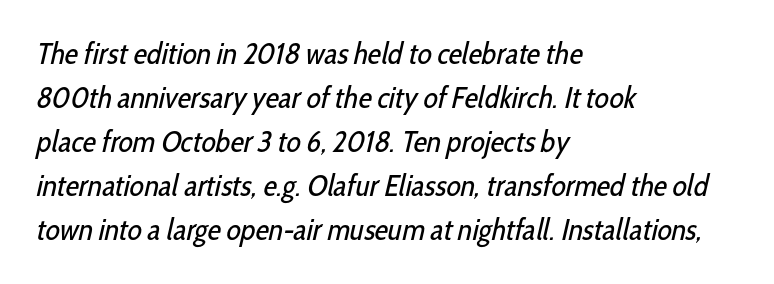
Each word holds together tightly as a unit, with standard inter-letter gaps. Varying glyph widths throughout — classic text-font behaviour. On a weight scale, this lands at 450 or below. Unlike a traditional serif, this face leaves its strokes unadorned. The lines sit at an ordinary, default distance from one another.
